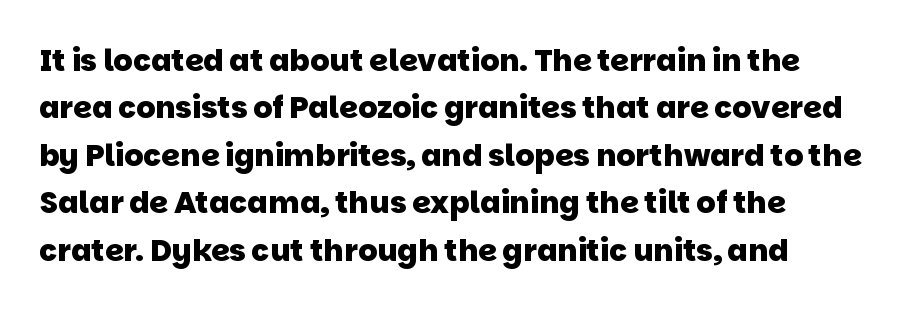
The image shows 30 px heavy sans-serif type; set normal line spacing (1.58x), normal letter spacing, not underlined; low stroke contrast and a large x-height.
